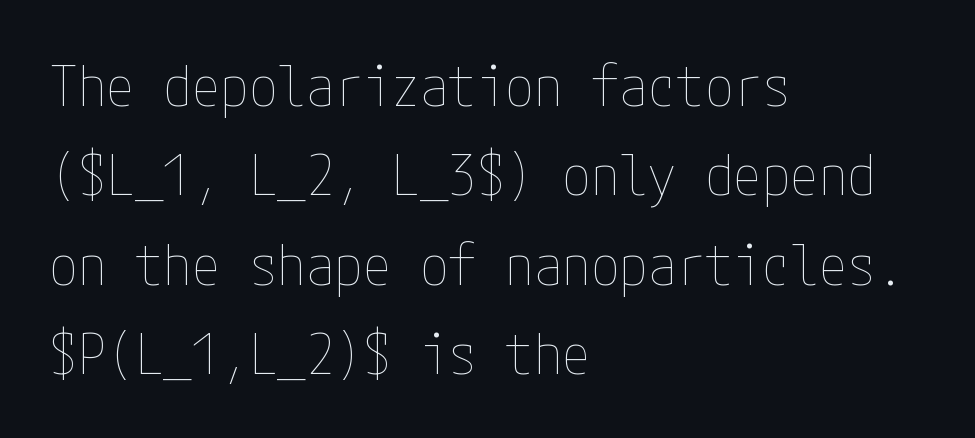
The designer left line spacing at the default. Characters follow at the spacing the type designer built in. The area under the type is left untouched. The letters stand straight up with perfectly vertical stems. The passage is arranged the way most books set body copy — flush left. Stroke thickness stays within the range of a standard reading face or lighter.
